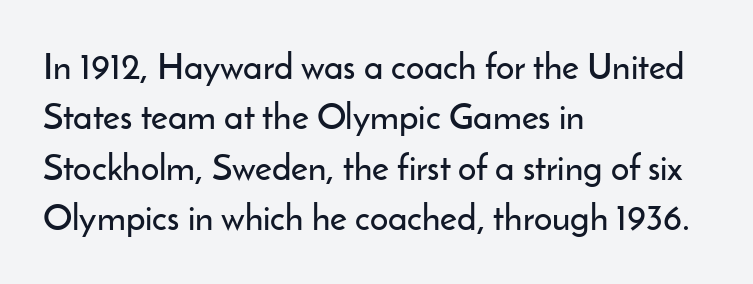
Style check: upright. Honestly, there is no underline to notice here at all. Interline gaps are of average width in this sample. Leftover space on each line is placed entirely after the last word. Nothing unusual about the tracking: characters are spaced as the font intends.
